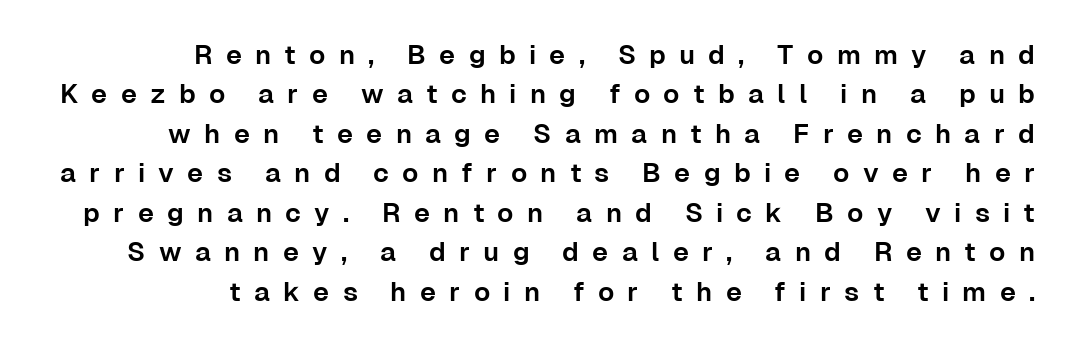
Q: Is the text italic (slanted)? A: No, it is upright.
Q: Is the text underlined? A: No.
Q: How is the paragraph aligned? A: Right-aligned.
Q: Is the spacing between letters normal or unusually wide? A: Unusually wide.
Q: Is the spacing between lines tight, normal or loose? A: Normal.
